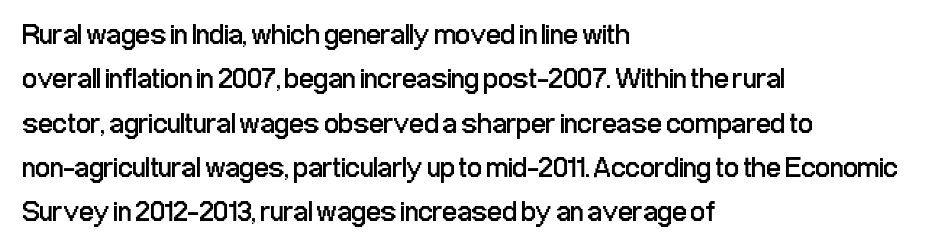
Q: Is the text bold? A: No.
Q: Is the text italic (slanted)? A: No, it is upright.
Q: Is the typeface a serif or a sans-serif typeface? A: Sans-serif.
Q: Is the text underlined? A: No.
Q: How is the paragraph aligned? A: Left-aligned.
Q: Is the spacing between letters normal or unusually wide? A: Normal.
Q: Is the spacing between lines tight, normal or loose? A: Normal.
Q: Width (condensed, normal, or wide)? A: Condensed.
Q: Stroke contrast? A: Low.
Q: x-height? A: Medium.
Q: Monospaced? A: No.
